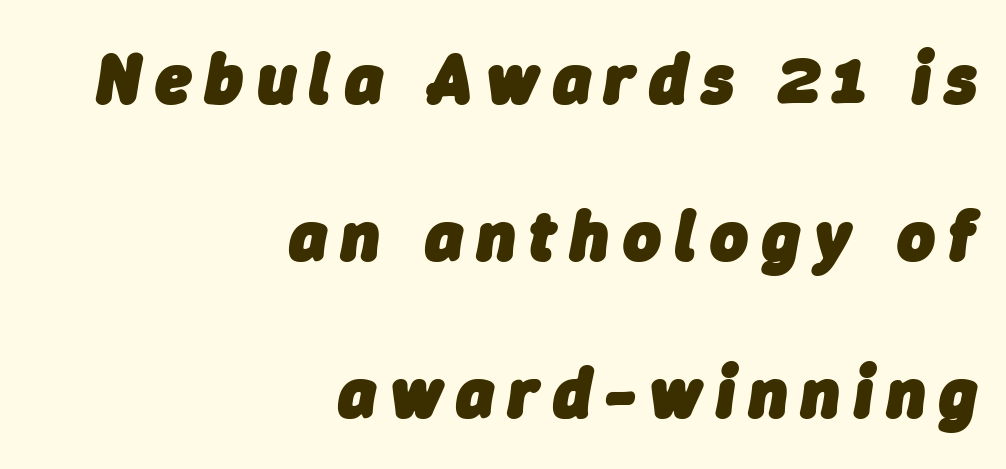
Italic: yes, the glyphs are oblique. Weight: bold. The passage shown is typed in a proportional face where columns would drift. Visually the block forms a straight wall on the right and a jagged coastline on the left. Is there much room between lines? Yes — plenty of vertical air separates them. Quick note: underline off.
